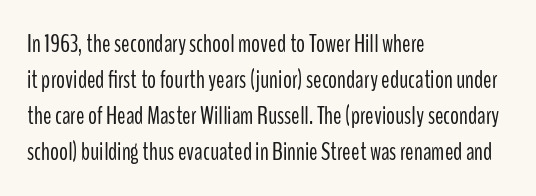
Q: Is the text bold? A: No.
Q: Is the text italic (slanted)? A: No, it is upright.
Q: Is the text underlined? A: No.
Q: How is the paragraph aligned? A: Left-aligned.
Q: Is the spacing between letters normal or unusually wide? A: Normal.
Q: Is the spacing between lines tight, normal or loose? A: Normal.
